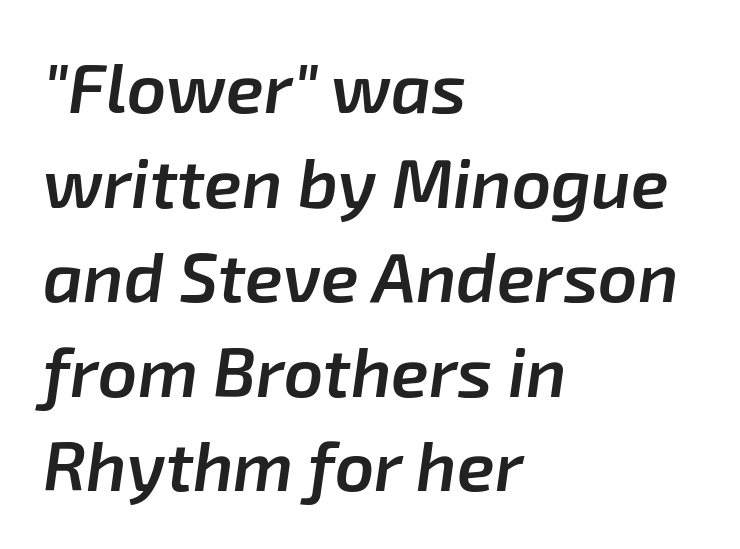
The whole block is typeset with a tilt. The lines sit at an ordinary, default distance from one another. Line beginnings align vertically; line endings do not. The glyphs have the mass of a demibold cut, below bold. Descenders hang freely into open space. The face used here is rendered with its standard letterfit.
